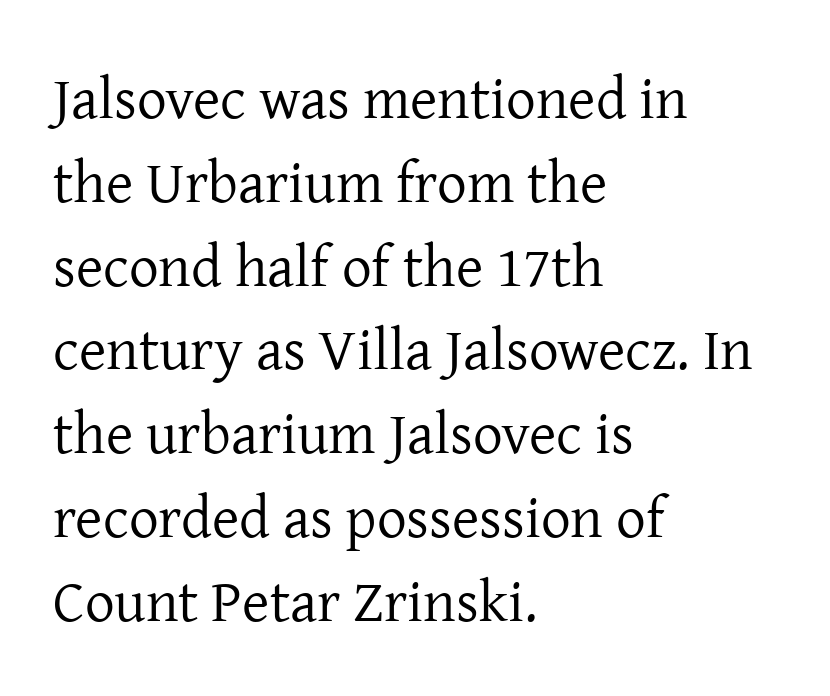
Q: Is the text bold? A: No.
Q: Is the text italic (slanted)? A: No, it is upright.
Q: Is the typeface a serif or a sans-serif typeface? A: Serif.
Q: Is the text underlined? A: No.
Q: How is the paragraph aligned? A: Left-aligned.
Q: Is the spacing between letters normal or unusually wide? A: Normal.
Q: Is the spacing between lines tight, normal or loose? A: Normal.
Q: Width (condensed, normal, or wide)? A: Normal.
Q: Stroke contrast? A: Low.
Q: x-height? A: Medium.
Q: Monospaced? A: No.
